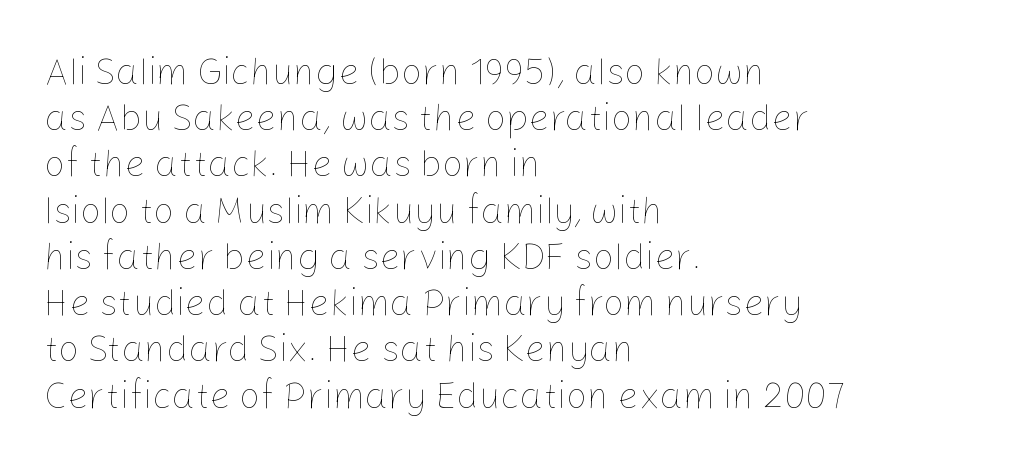
Q: Is the text bold? A: No.
Q: Is the text italic (slanted)? A: No, it is upright.
Q: Is the text underlined? A: No.
Q: How is the paragraph aligned? A: Left-aligned.
Q: Is the spacing between letters normal or unusually wide? A: Normal.
Q: Is the spacing between lines tight, normal or loose? A: Normal.
Q: Width (condensed, normal, or wide)? A: Normal.
Q: Stroke contrast? A: Low.
Q: x-height? A: Medium.
Q: Monospaced? A: No.
